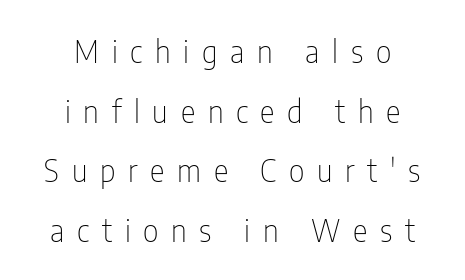
Q: Is the text bold? A: No.
Q: Is the text italic (slanted)? A: No, it is upright.
Q: Is the typeface a serif or a sans-serif typeface? A: Sans-serif.
Q: Is the text underlined? A: No.
Q: How is the paragraph aligned? A: Centered.
Q: Is the spacing between letters normal or unusually wide? A: Unusually wide.
Q: Is the spacing between lines tight, normal or loose? A: Loose.
Q: Width (condensed, normal, or wide)? A: Condensed.
Q: Stroke contrast? A: Low.
Q: x-height? A: Medium.
Q: Monospaced? A: No.
